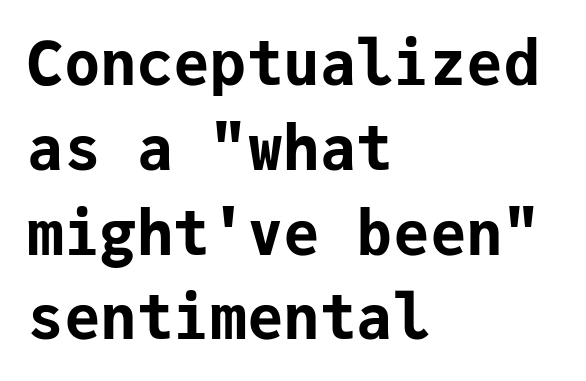
Font category for this specimen: sans-serif. Lines of text with bare space underneath. Every character here occupies the same horizontal width, giving the sample a typewriter-like rhythm. Is there any slant? The stems are plumb.
